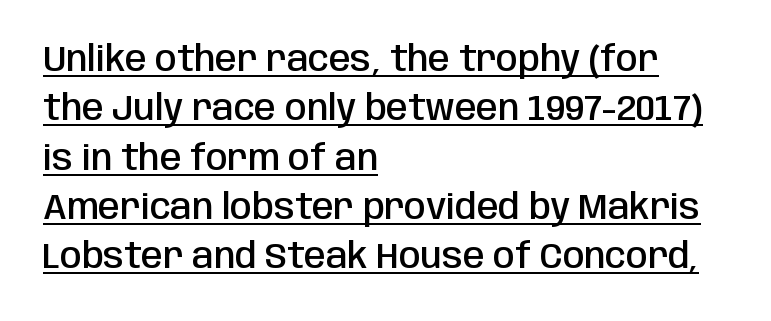
Q: Is the text bold? A: Semi-bold.
Q: Is the text italic (slanted)? A: No, it is upright.
Q: Is the typeface a serif or a sans-serif typeface? A: Sans-serif.
Q: Is the text underlined? A: Yes.
Q: How is the paragraph aligned? A: Left-aligned.
Q: Is the spacing between letters normal or unusually wide? A: Normal.
Q: Is the spacing between lines tight, normal or loose? A: Normal.
Q: Width (condensed, normal, or wide)? A: Condensed.
Q: Stroke contrast? A: Low.
Q: x-height? A: Large.
Q: Monospaced? A: No.
